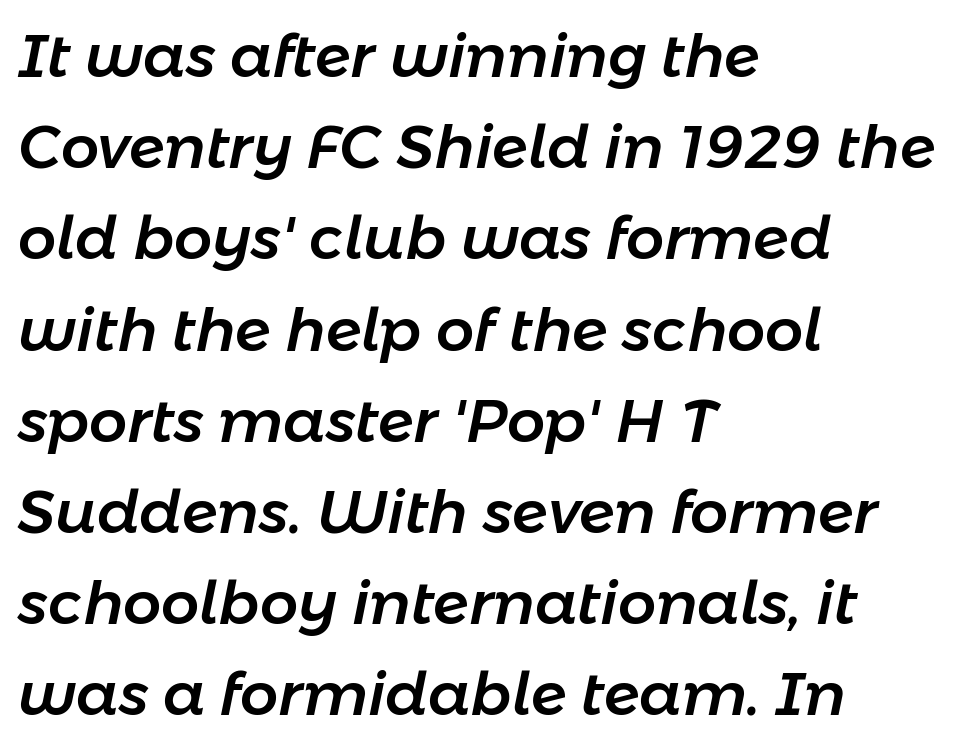
Descenders are the only things crossing below the line. The gaps between neighbouring characters are ordinary and unremarkable. Evenly set lines give the paragraph a standard silhouette. Think of a printed novel: that variable character pitch is what you see here. An italicized treatment has been applied to the whole sample. Horizontal alignment here is leftward, the default for most running prose.
